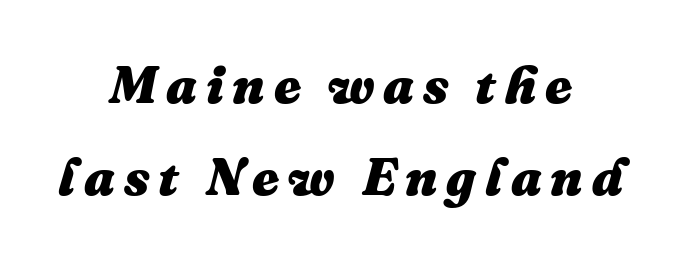
The image shows 52 px heavy type, italic (leaning right); set centered, line spacing 1.76x, not underlined; medium stroke contrast and a medium x-height.
